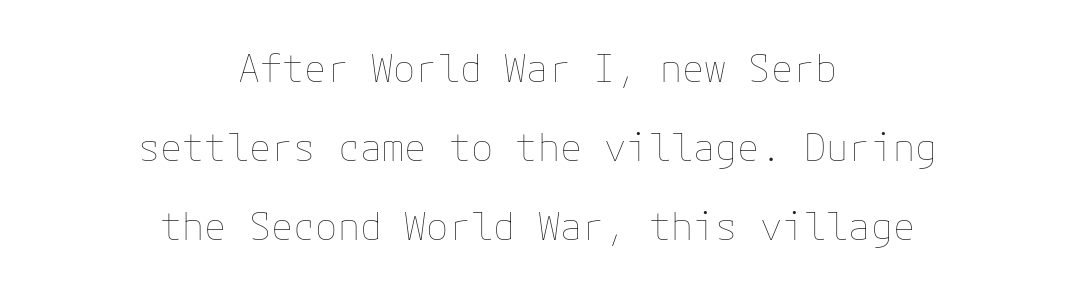
The passage is arranged like a title page — every line centered. Glyph-to-glyph distance matches everyday printed text. Characters remain perfectly vertical along every line. The baseline area is clear. The letterforms sit at book weight or below. The leading is generous, giving the passage an open texture.
